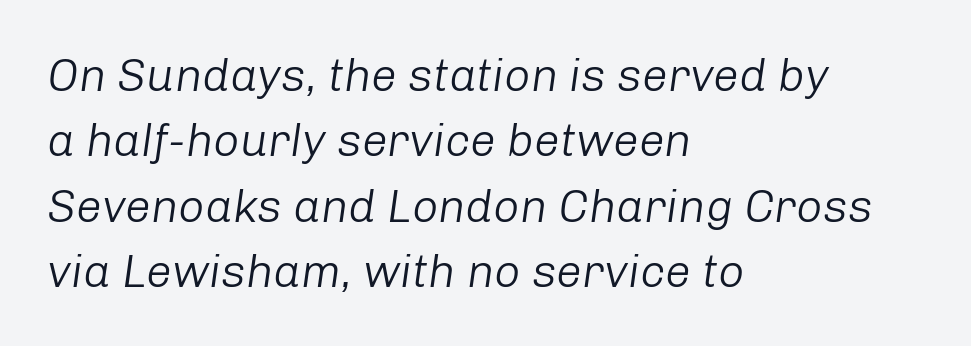
{"italic": "yes", "lean": "right", "slant_degrees": 8, "bold": "no", "weight": "light", "width": "normal", "stroke_contrast": "low", "x_height": "medium", "monospaced": "no", "underline": "no", "align": "left", "line_spacing": "normal", "line_spacing_ratio": 1.42, "letter_spacing": "normal", "letter_spacing_em": 0.0, "glyph_px": 46}
